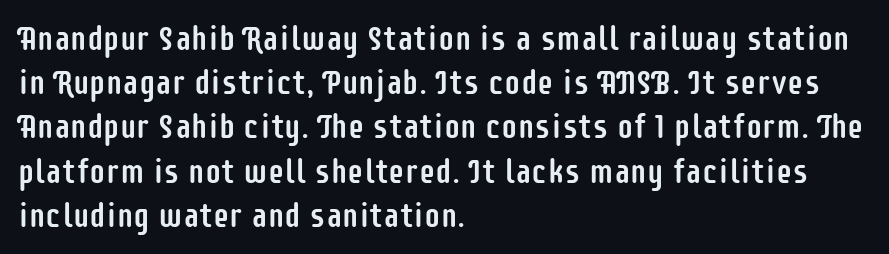
{"serif": "no", "italic": "no", "width": "condensed", "stroke_contrast": "low", "x_height": "large", "monospaced": "no", "underline": "no", "align": "left", "line_spacing": "normal", "line_spacing_ratio": 1.34, "letter_spacing": "normal", "letter_spacing_em": 0.0, "glyph_px": 33}
